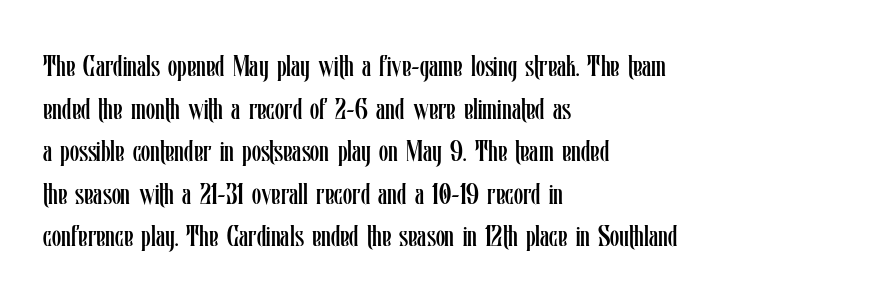
Caption: multi-line text, flush left, ragged right. The line-height multiplier appears to be the usual default. Characters remain perfectly vertical along every line. Default kerning and tracking; the words read as compact shapes. Anything drawn beneath the words? Only blank space.
